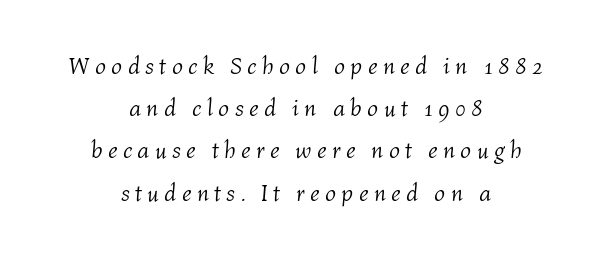
The passage shown is not bold in any degree. Only glyphs here, with clear space below each row. Italic? Definitely — the glyphs are oblique. Notice how the passage keeps no hard edge, just a central spine. Tracking value appears strongly positive — letters spread wide.
